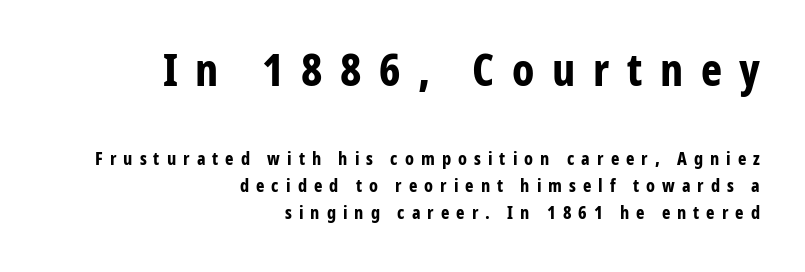
Q: Is the text bold? A: Yes.
Q: Is the text italic (slanted)? A: No, it is upright.
Q: Is the typeface a serif or a sans-serif typeface? A: Sans-serif.
Q: Is the text underlined? A: No.
Q: How is the paragraph aligned? A: Right-aligned.
Q: Is the spacing between letters normal or unusually wide? A: Unusually wide.
Q: Is the spacing between lines tight, normal or loose? A: Normal.
Q: Which block of text is set in a larger size, the first (top) or the second (bottom)? A: The first (top) one.
Q: Width (condensed, normal, or wide)? A: Condensed.
Q: Stroke contrast? A: Low.
Q: x-height? A: Medium.
Q: Monospaced? A: No.
